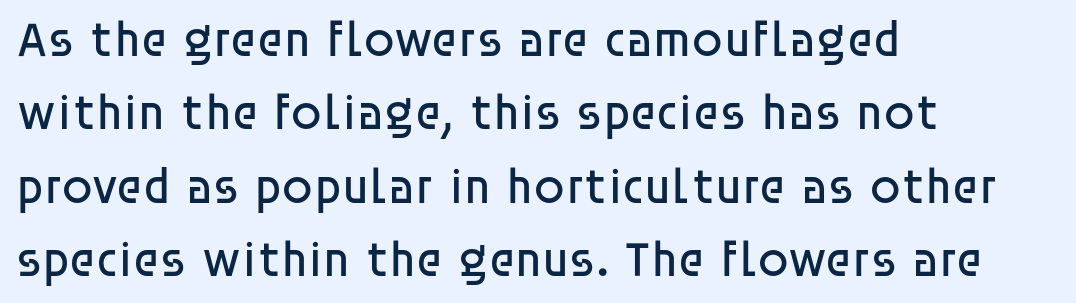
Proportional: the letters do not fall into vertical columns. The leading is moderate, giving the passage an even texture. Unlike italic type, these characters show no tilt at all. This rendering features lettering with no underline. This sample is left-justified, so line endings fall wherever the words run out. Weight: not bold — regular or lighter.
